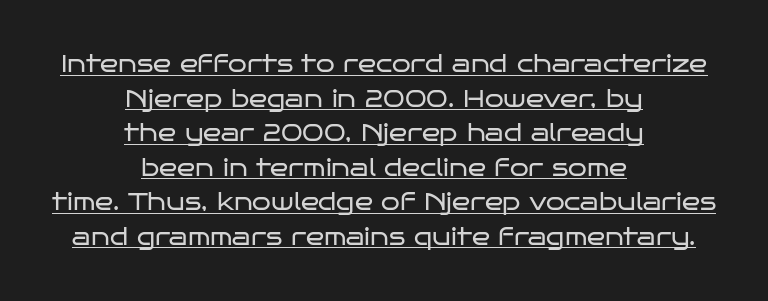
The image shows 24 px text type, upright; set centered, normal line spacing (1.44x), normal letter spacing, underlined.
